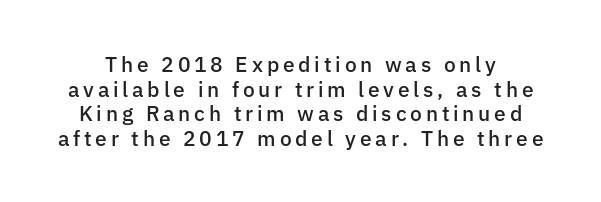
{"italic": "no", "bold": "semi", "underline": "no", "line_spacing_ratio": 1.17, "glyph_px": 21}
